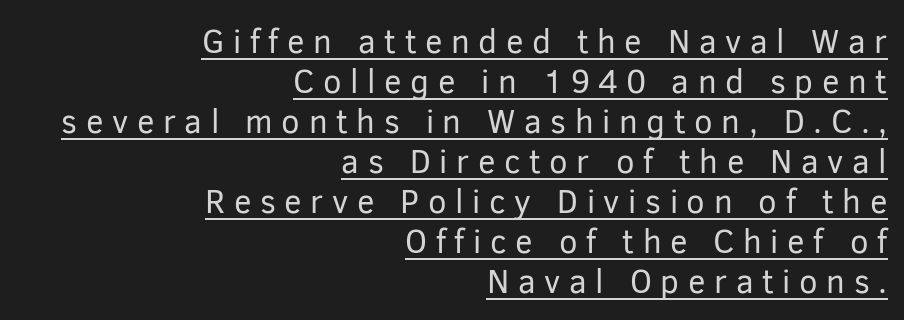
Q: Is the text bold? A: No.
Q: Is the text italic (slanted)? A: No, it is upright.
Q: Is the typeface a serif or a sans-serif typeface? A: Sans-serif.
Q: Is the text underlined? A: Yes.
Q: How is the paragraph aligned? A: Right-aligned.
Q: Is the spacing between letters normal or unusually wide? A: Unusually wide.
Q: Width (condensed, normal, or wide)? A: Normal.
Q: Stroke contrast? A: Low.
Q: x-height? A: Medium.
Q: Monospaced? A: No.
